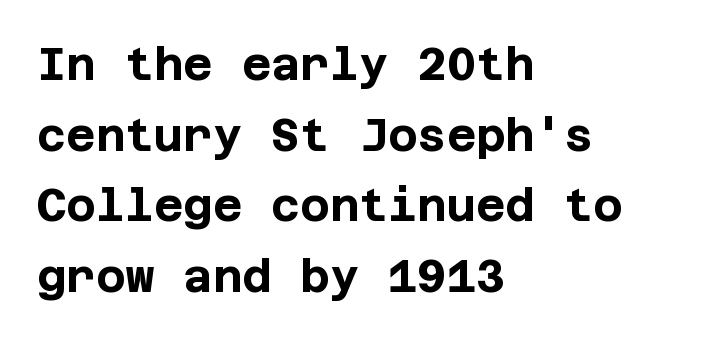
The image shows 45 px bold sans-serif type, upright; set left-aligned, normal line spacing (1.57x), normal letter spacing, not underlined; low stroke contrast and a large x-height.
